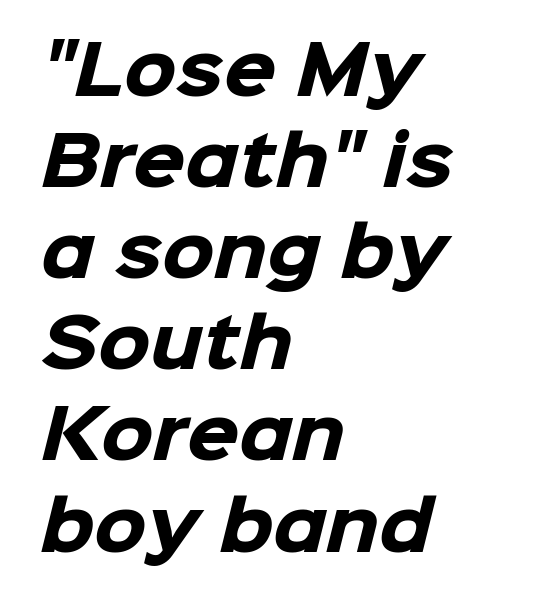
In terms of letterform style, serifs are entirely absent. Is the letter spacing exaggerated? No — it looks like the ordinary default. A normal amount of white space separates one row of letters from the next. Teacher's note: observe the even left margin — that is flush-left alignment. These lines are rendered in a variable-pitch font. No word sits above an underline.
